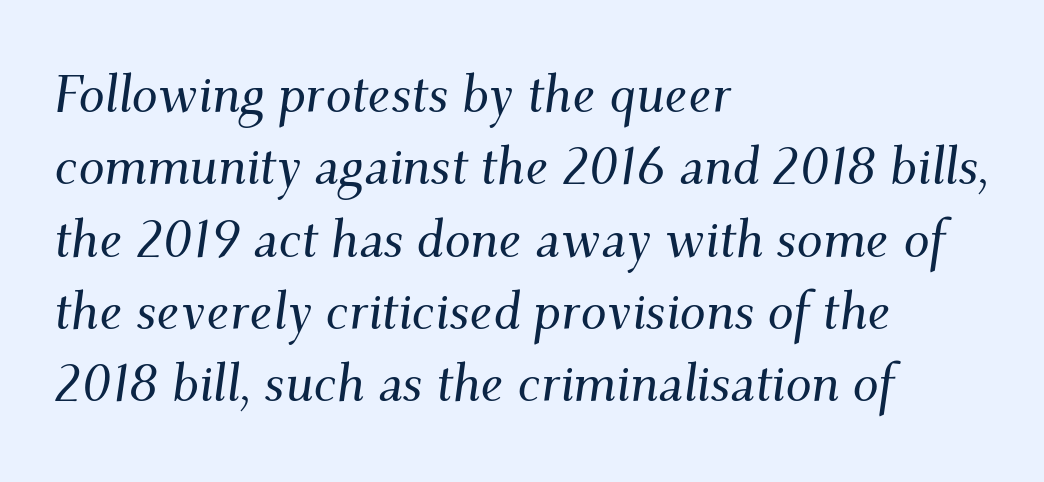
{"serif": "yes", "italic": "yes", "lean": "right", "slant_degrees": 9, "width": "normal", "stroke_contrast": "medium", "x_height": "small", "monospaced": "no", "underline": "no", "align": "left", "line_spacing": "normal", "line_spacing_ratio": 1.39, "letter_spacing": "normal", "letter_spacing_em": 0.0, "glyph_px": 52}
